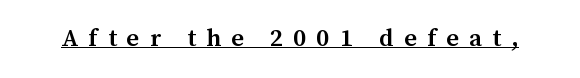
{"italic": "no", "bold": "semi", "underline": "yes", "letter_spacing": "wide", "letter_spacing_em": 0.41, "glyph_px": 25}
